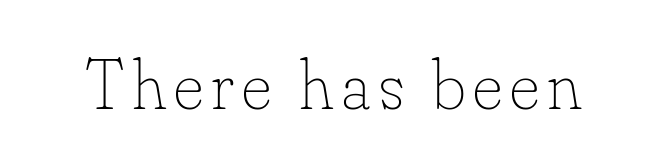
{"italic": "no", "bold": "no", "weight": "thin", "width": "normal", "stroke_contrast": "low", "x_height": "small", "monospaced": "no", "underline": "no", "glyph_px": 72}
